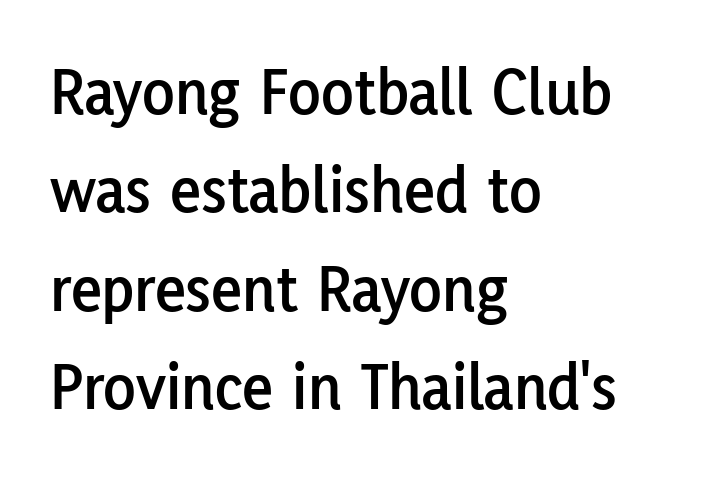
The lettering stays uniformly vertical, giving the passage a roman look. No extra tracking has been applied to these lines. The paragraph shown leans on its left margin. The passage shown is typeset with a sans-serif family. The designer left line spacing at the default.
